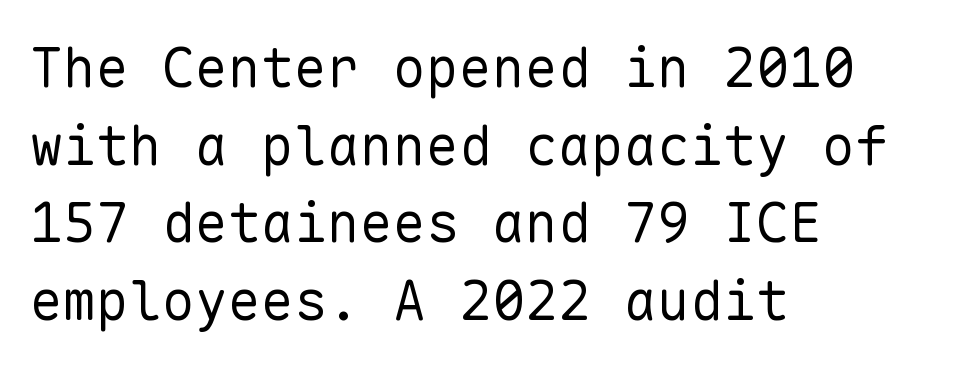
Q: Is the text bold? A: No.
Q: Is the text italic (slanted)? A: No, it is upright.
Q: Is the typeface a serif or a sans-serif typeface? A: Sans-serif.
Q: Is the text underlined? A: No.
Q: How is the paragraph aligned? A: Left-aligned.
Q: Is the spacing between letters normal or unusually wide? A: Normal.
Q: Is the spacing between lines tight, normal or loose? A: Normal.
Q: Width (condensed, normal, or wide)? A: Normal.
Q: Stroke contrast? A: Low.
Q: x-height? A: Medium.
Q: Monospaced? A: Yes.
